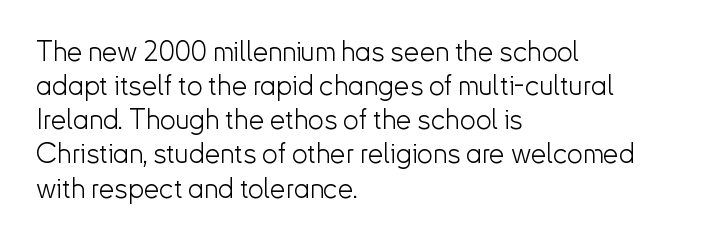
{"serif": "no", "italic": "no", "bold": "no", "weight": "light", "width": "normal", "stroke_contrast": "low", "x_height": "small", "monospaced": "no", "underline": "no", "align": "left", "line_spacing_ratio": 1.22, "letter_spacing": "normal", "letter_spacing_em": 0.0, "glyph_px": 28}
